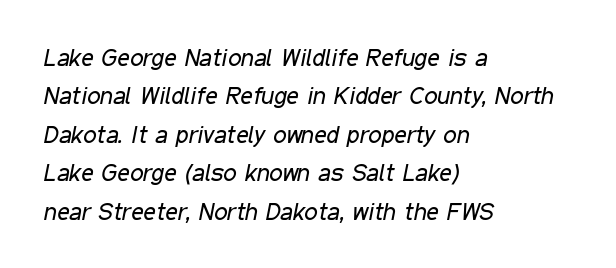
{"italic": "yes", "lean": "right", "slant_degrees": 11, "bold": "no", "underline": "no", "align": "left", "line_spacing": "normal", "line_spacing_ratio": 1.6, "letter_spacing": "normal", "letter_spacing_em": 0.0, "glyph_px": 24}
